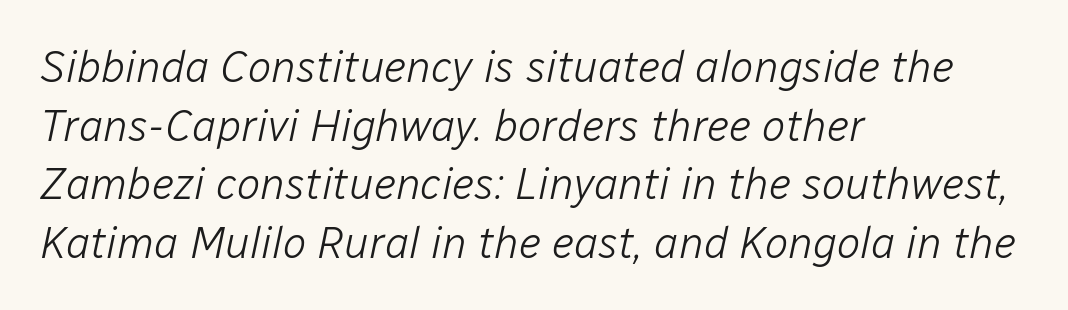
The passage shown is typed in a proportional face where columns would drift. This sample is left-justified, so line endings fall wherever the words run out. The strip under each line holds only bare page. Reading down the column, the eye jumps a familiar distance to each next line.
